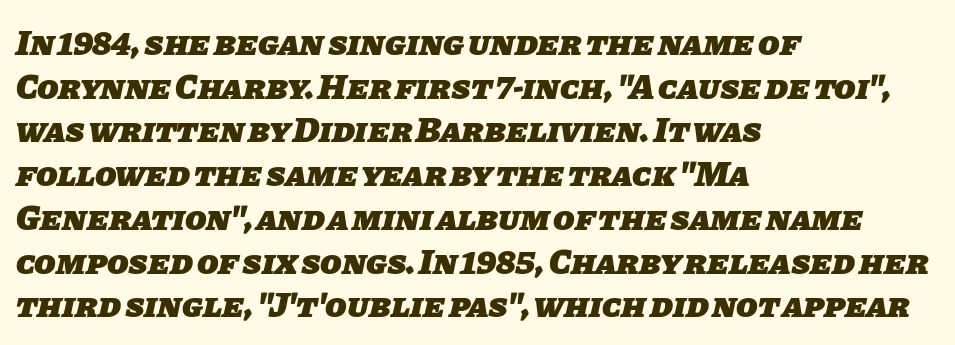
Proportional: the letters do not fall into vertical columns. Alignment: flush left. Default kerning and tracking; the words read as compact shapes. Underlining? Definitely not there. Notice how descenders clear the ascenders below comfortably — that's standard leading.
